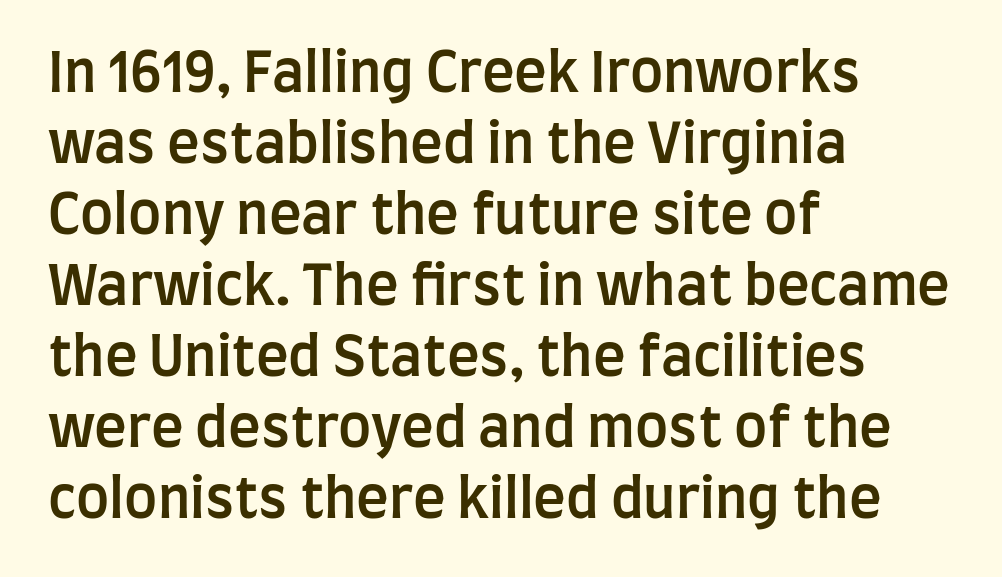
The image shows 55 px semibold, condensed sans-serif type, upright; set left-aligned, normal line spacing (1.29x), normal letter spacing, not underlined; low stroke contrast and a large x-height.
